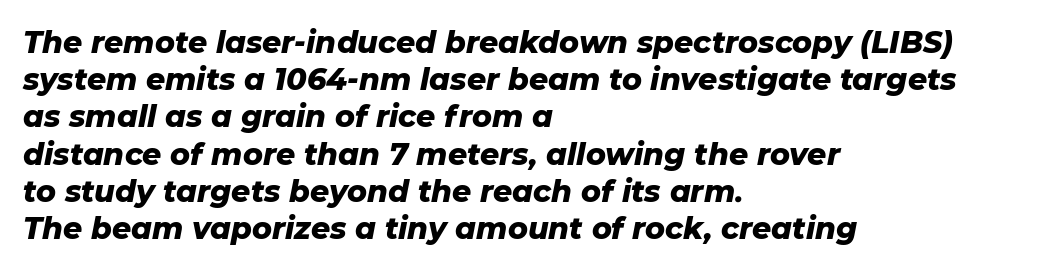
Q: Is the text bold? A: Yes.
Q: Is the text italic (slanted)? A: Yes, it leans right by about 11 degrees.
Q: Is the text underlined? A: No.
Q: How is the paragraph aligned? A: Left-aligned.
Q: Is the spacing between letters normal or unusually wide? A: Normal.
Q: Width (condensed, normal, or wide)? A: Normal.
Q: Stroke contrast? A: Low.
Q: x-height? A: Medium.
Q: Monospaced? A: No.
